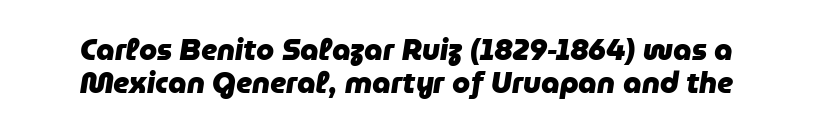
{"italic": "yes", "lean": "right", "slant_degrees": 9, "bold": "yes", "weight": "heavy", "width": "normal", "stroke_contrast": "low", "x_height": "medium", "monospaced": "no", "underline": "no", "line_spacing": "tight", "line_spacing_ratio": 1.13, "letter_spacing": "normal", "letter_spacing_em": 0.0, "glyph_px": 29}
